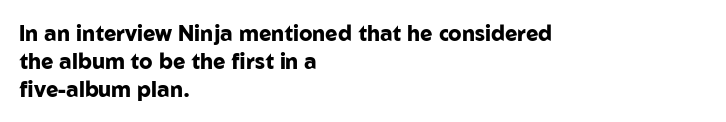
Q: Is the text bold? A: Yes.
Q: Is the text italic (slanted)? A: No, it is upright.
Q: Is the text underlined? A: No.
Q: How is the paragraph aligned? A: Left-aligned.
Q: Is the spacing between letters normal or unusually wide? A: Normal.
Q: Is the spacing between lines tight, normal or loose? A: Normal.
